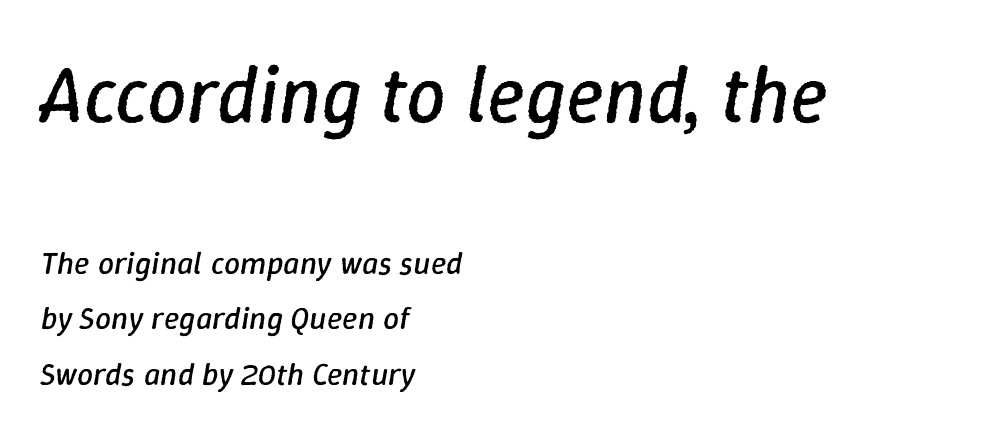
The image shows 79 px regular-weight type, italic (leaning right); set left-aligned, line spacing 1.73x, normal letter spacing, not underlined; the first (top) block is 2.47x larger; low stroke contrast and a medium x-height.
